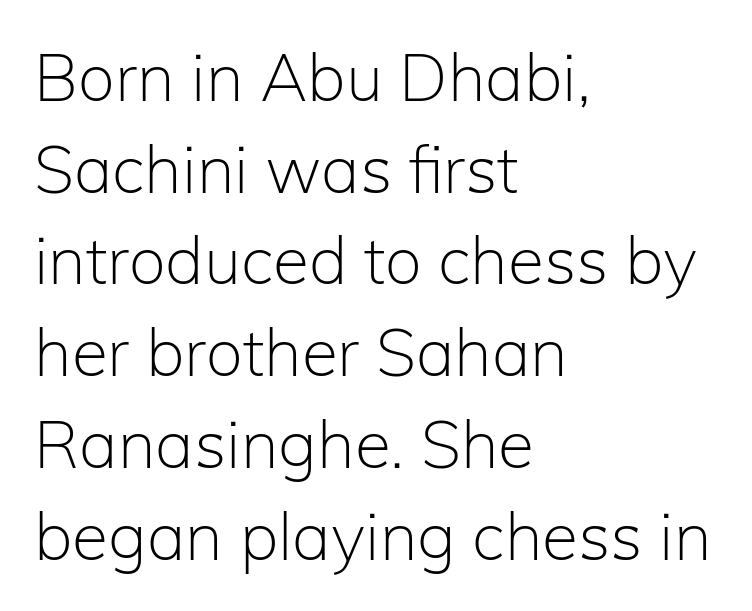
The image shows 66 px light sans-serif type, upright; set left-aligned, normal line spacing (1.39x), normal letter spacing, not underlined; low stroke contrast and a medium x-height.
